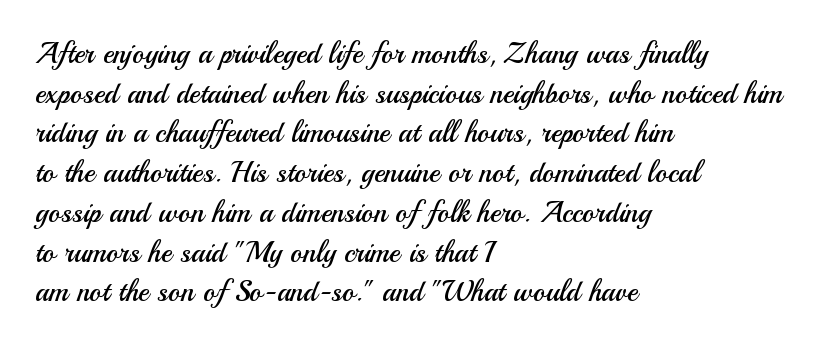
Q: Is the text bold? A: No.
Q: Is the text italic (slanted)? A: Yes.
Q: Is the typeface a serif or a sans-serif typeface? A: Sans-serif.
Q: Is the text underlined? A: No.
Q: How is the paragraph aligned? A: Left-aligned.
Q: Is the spacing between letters normal or unusually wide? A: Normal.
Q: Is the spacing between lines tight, normal or loose? A: Normal.
Q: Width (condensed, normal, or wide)? A: Normal.
Q: Stroke contrast? A: Medium.
Q: x-height? A: Small.
Q: Monospaced? A: No.
